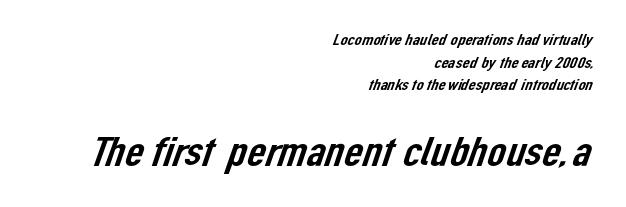
{"serif": "no", "width": "normal", "stroke_contrast": "low", "x_height": "medium", "monospaced": "no", "underline": "no", "align": "right", "line_spacing": "normal", "line_spacing_ratio": 1.41, "letter_spacing": "normal", "letter_spacing_em": 0.0, "larger_block": "second", "size_ratio": 2.56, "glyph_px": 41}
